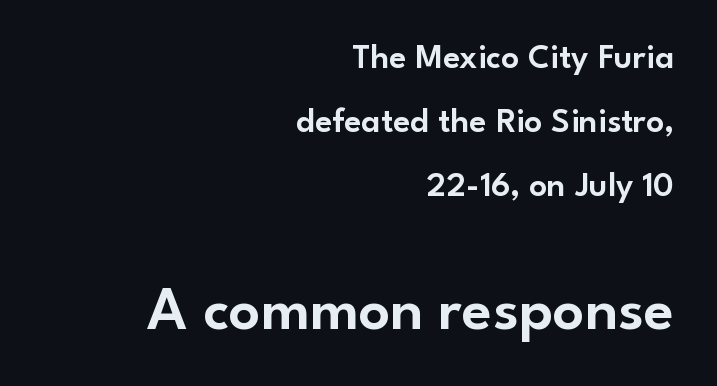
The image shows 62 px sans-serif type, upright; set right-aligned, line spacing 1.83x, normal letter spacing, not underlined; the second (bottom) block is 1.77x larger; low stroke contrast and a small x-height.
